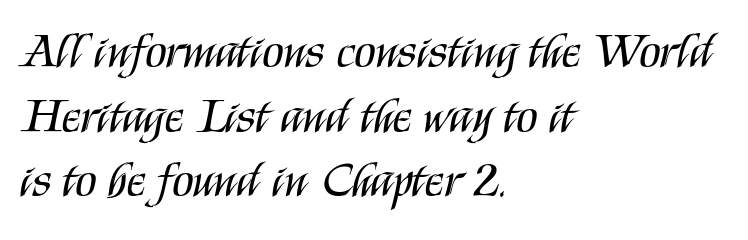
Q: Is the text bold? A: No.
Q: Is the text italic (slanted)? A: Yes.
Q: Is the typeface a serif or a sans-serif typeface? A: Sans-serif.
Q: Is the text underlined? A: No.
Q: How is the paragraph aligned? A: Left-aligned.
Q: Is the spacing between letters normal or unusually wide? A: Normal.
Q: Is the spacing between lines tight, normal or loose? A: Normal.
Q: Width (condensed, normal, or wide)? A: Condensed.
Q: Stroke contrast? A: Medium.
Q: x-height? A: Large.
Q: Monospaced? A: No.
